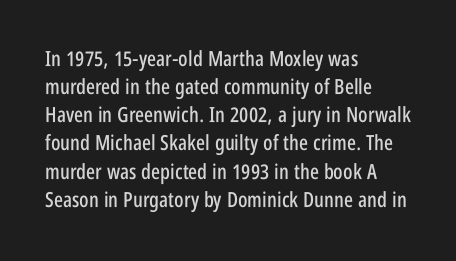
The image shows 21 px text type, upright; set left-aligned, normal line spacing (1.34x), normal letter spacing, not underlined.
